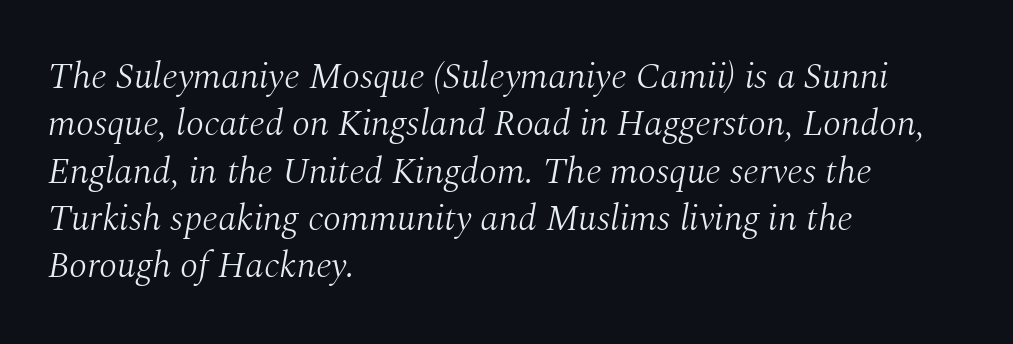
The image shows 37 px light serif type, italic (leaning right); set left-aligned, normal line spacing (1.28x), normal letter spacing, not underlined; medium stroke contrast and a medium x-height.
